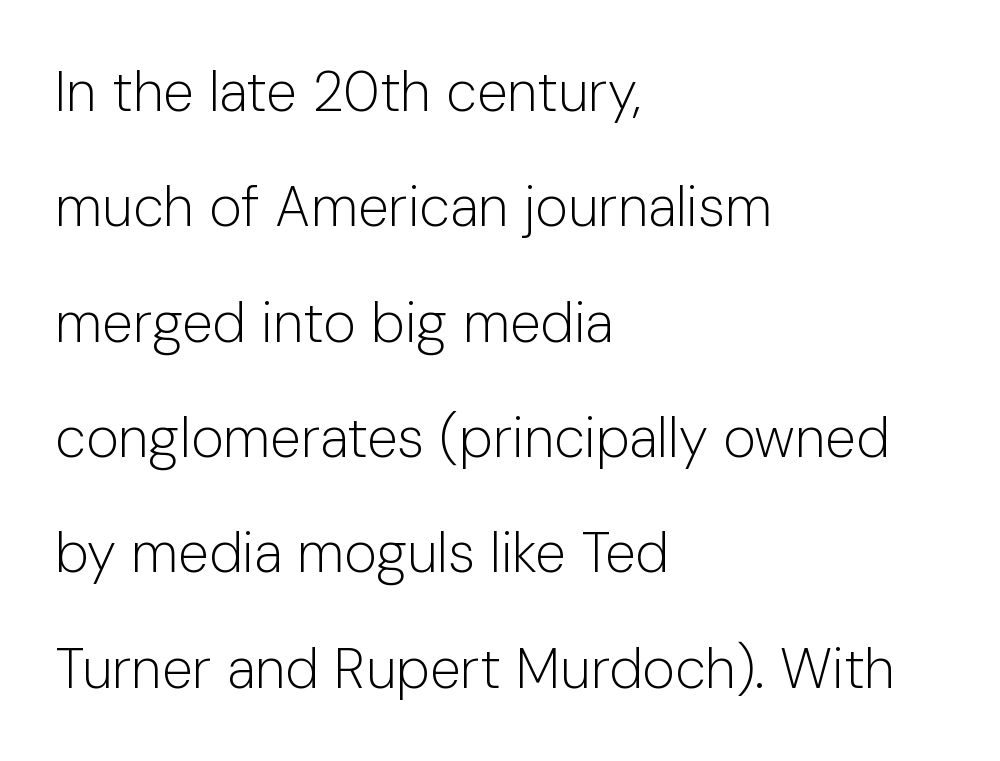
Q: Is the text bold? A: No.
Q: Is the text italic (slanted)? A: No, it is upright.
Q: Is the typeface a serif or a sans-serif typeface? A: Sans-serif.
Q: Is the text underlined? A: No.
Q: How is the paragraph aligned? A: Left-aligned.
Q: Is the spacing between letters normal or unusually wide? A: Normal.
Q: Is the spacing between lines tight, normal or loose? A: Loose.
Q: Width (condensed, normal, or wide)? A: Normal.
Q: Stroke contrast? A: Low.
Q: x-height? A: Medium.
Q: Monospaced? A: No.
